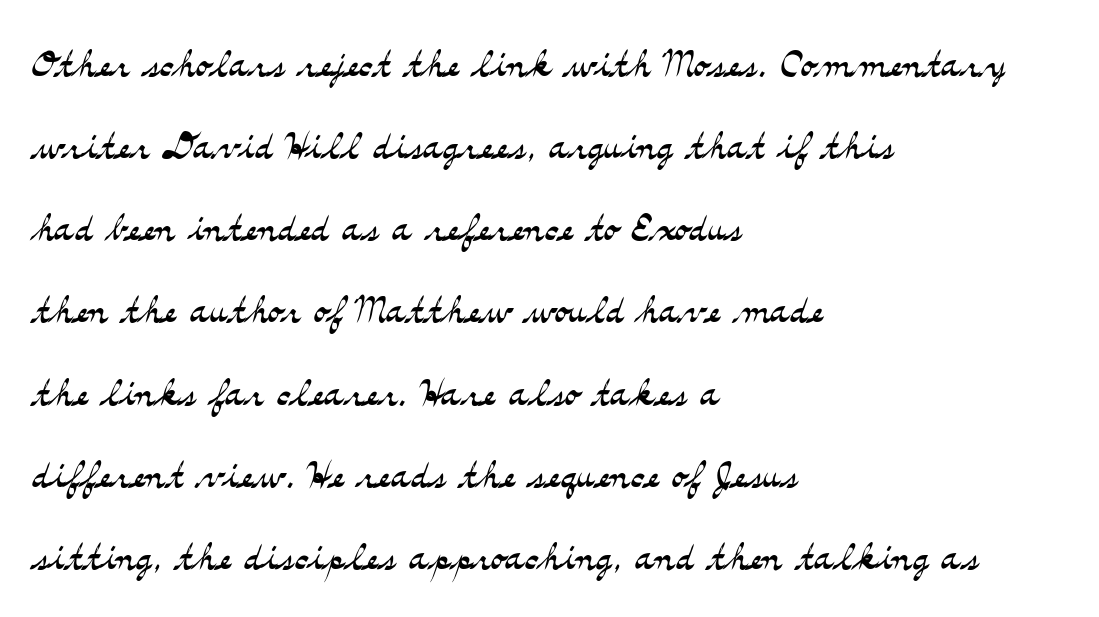
The image shows 52 px light, wide serif type; set left-aligned, normal line spacing (1.58x), normal letter spacing, not underlined; medium stroke contrast and a small x-height.
